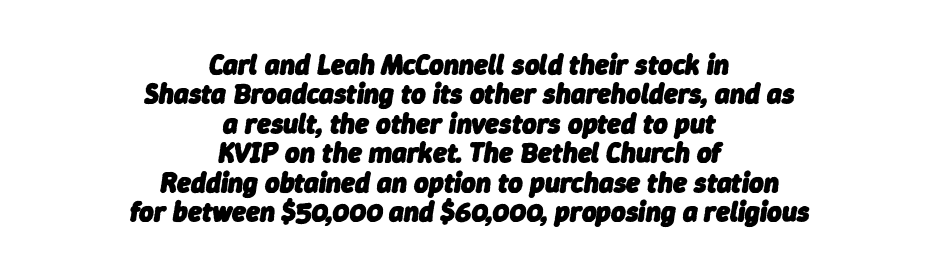
Lines of text with bare space underneath. Notice how descenders almost collide with the ascenders below — that's tight leading. The whitespace from short lines is split evenly between both sides. Observe the ordinary spacing: letters are neighbours, not strangers.
